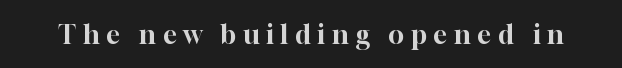
Q: Is the text italic (slanted)? A: No, it is upright.
Q: Is the text underlined? A: No.
Q: Is the spacing between letters normal or unusually wide? A: Unusually wide.
